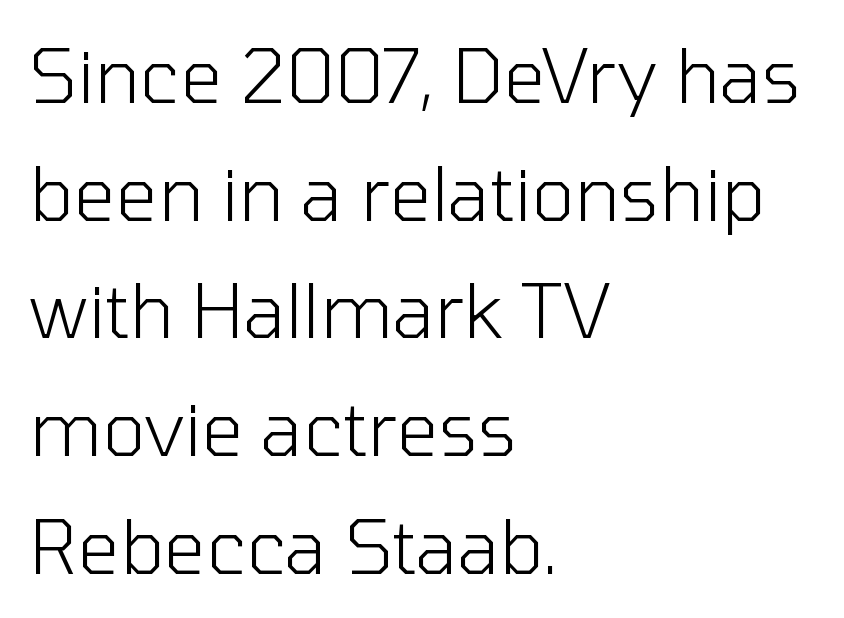
One-word summary of the alignment: left. When letters stand straight like this, we call the style roman or upright. Compared with a typical body face, this is equally light or lighter still. Students, observe: this is what conventionally led text looks like.
